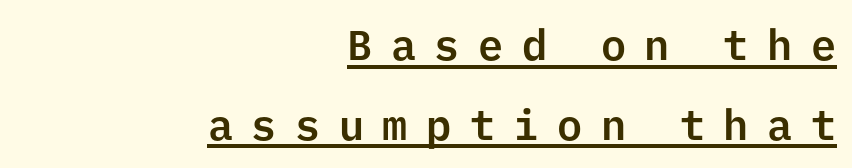
Type style note: lacks serifs. Is the letter spacing exaggerated? Yes — the characters are pushed far apart. Honestly, the rows look like they've been pulled way apart. This sample has the even, mechanical cadence of fixed-width lettering.
